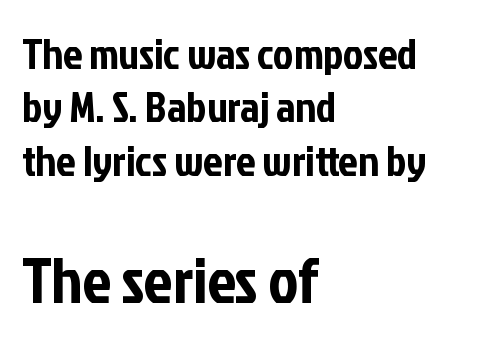
{"serif": "no", "italic": "no", "width": "condensed", "stroke_contrast": "low", "x_height": "medium", "monospaced": "no", "underline": "no", "align": "left", "line_spacing_ratio": 1.24, "letter_spacing": "normal", "letter_spacing_em": 0.0, "larger_block": "second", "size_ratio": 1.49, "glyph_px": 64}
